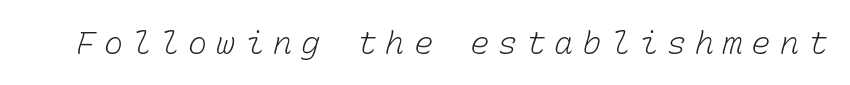
{"bold": "no", "weight": "light", "width": "normal", "stroke_contrast": "low", "x_height": "medium", "monospaced": "yes", "underline": "no", "letter_spacing": "wide", "letter_spacing_em": 0.28, "glyph_px": 32}
